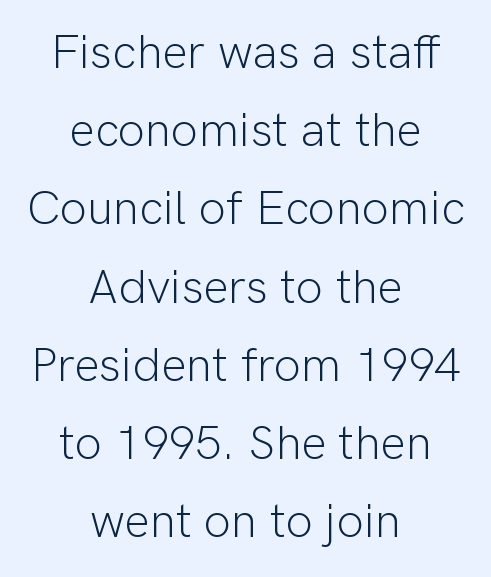
The image shows 48 px light sans-serif type, upright; set centered, normal line spacing (1.63x), normal letter spacing, not underlined; low stroke contrast and a medium x-height.
